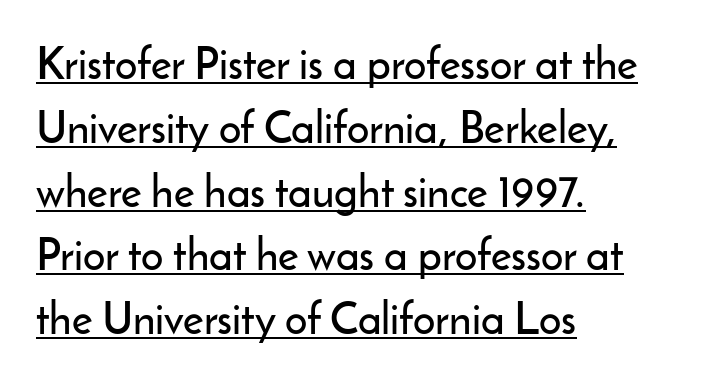
Short note: letters normally spaced. Left-aligned paragraph, ragged on the right. Upright lettering throughout. Does the type have serifs? No, each stem ends abruptly. Notice how a bar underscores the lettering throughout. Horizontal bands of white between lines are of average thickness.
